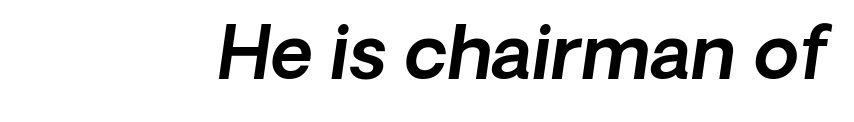
Nothing unusual about the tracking: characters are spaced as the font intends. The area under the type is left untouched. Do the characters align in a grid? No, the font is proportional. These lines are composed in type without serifs.
